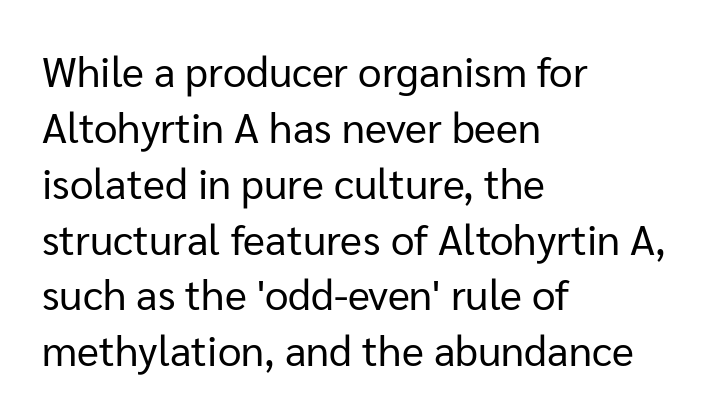
Q: Is the text bold? A: No.
Q: Is the text italic (slanted)? A: No, it is upright.
Q: Is the typeface a serif or a sans-serif typeface? A: Sans-serif.
Q: Is the text underlined? A: No.
Q: How is the paragraph aligned? A: Left-aligned.
Q: Is the spacing between letters normal or unusually wide? A: Normal.
Q: Is the spacing between lines tight, normal or loose? A: Normal.
Q: Width (condensed, normal, or wide)? A: Normal.
Q: Stroke contrast? A: Low.
Q: x-height? A: Medium.
Q: Monospaced? A: No.
